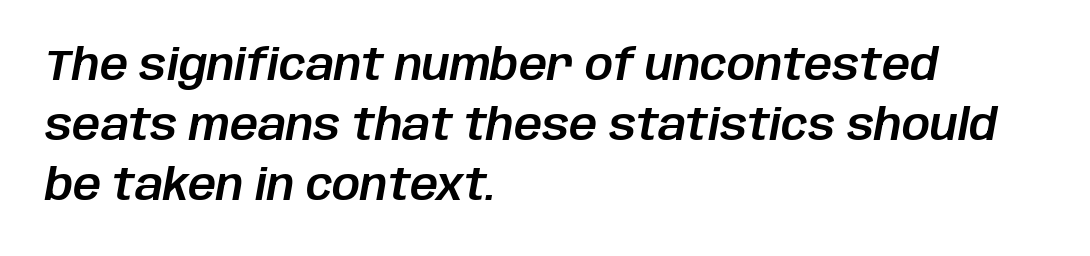
The image shows 44 px text type, italic (leaning right); set left-aligned, normal line spacing (1.36x), normal letter spacing, not underlined; low stroke contrast and a large x-height.
